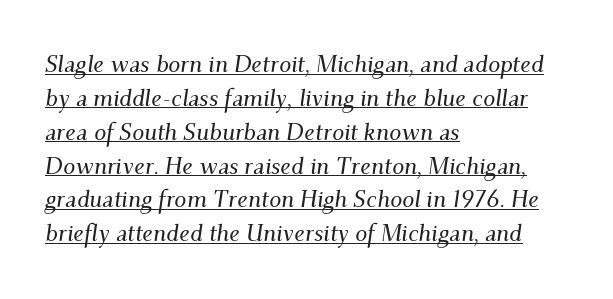
{"italic": "yes", "lean": "right", "slant_degrees": 9, "underline": "yes", "align": "left", "line_spacing": "normal", "line_spacing_ratio": 1.41, "letter_spacing": "normal", "letter_spacing_em": 0.0, "glyph_px": 24}
